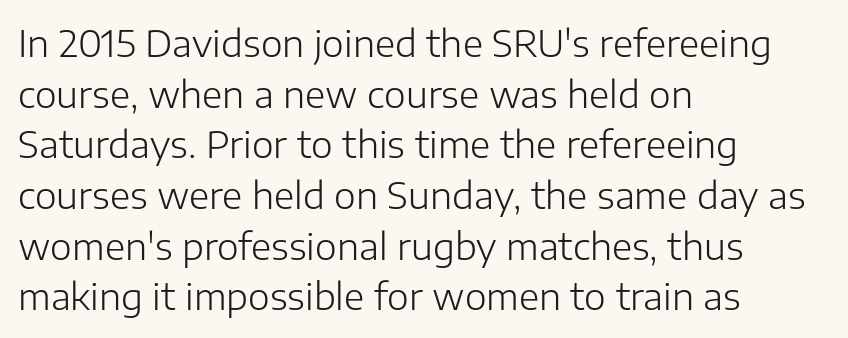
The image shows 37 px light sans-serif type, upright; set left-aligned, normal line spacing (1.37x), normal letter spacing, not underlined; low stroke contrast and a medium x-height.
